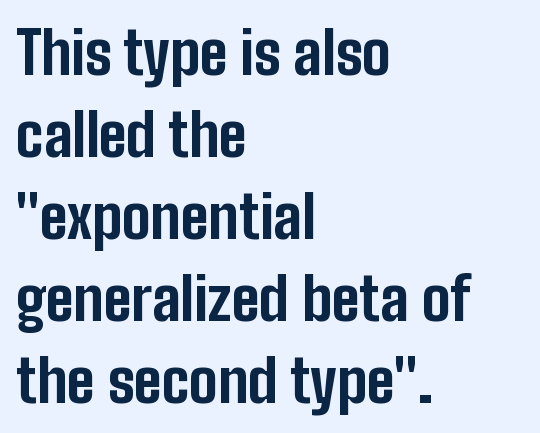
Q: Is the text bold? A: Yes.
Q: Is the text italic (slanted)? A: No, it is upright.
Q: Is the typeface a serif or a sans-serif typeface? A: Sans-serif.
Q: Is the text underlined? A: No.
Q: How is the paragraph aligned? A: Left-aligned.
Q: Is the spacing between letters normal or unusually wide? A: Normal.
Q: Is the spacing between lines tight, normal or loose? A: Normal.
Q: Width (condensed, normal, or wide)? A: Condensed.
Q: Stroke contrast? A: Low.
Q: x-height? A: Medium.
Q: Monospaced? A: No.
